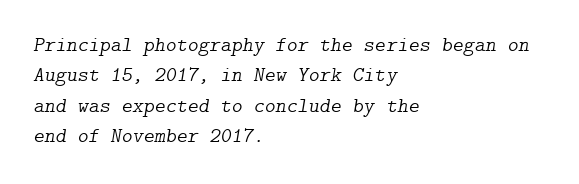
This rendering leaves character spacing at its baseline value. Weight class: somewhere from thin through regular. Any mark beneath the type? The region is blank. Line beginnings align vertically; line endings do not. Tall strokes in this sample are angled rather than plumb. These lines sit exactly where default settings would place them.
